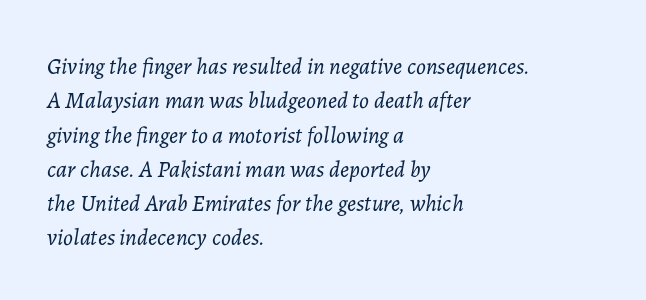
{"italic": "yes", "lean": "right", "slant_degrees": 7, "bold": "no", "underline": "no", "align": "left", "line_spacing": "normal", "line_spacing_ratio": 1.49, "letter_spacing": "normal", "letter_spacing_em": 0.0, "glyph_px": 23}
